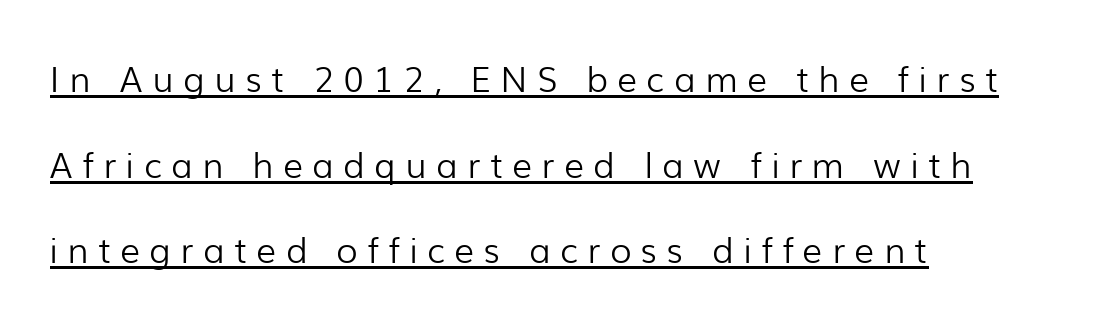
{"serif": "no", "italic": "no", "bold": "no", "weight": "light", "width": "normal", "stroke_contrast": "low", "x_height": "medium", "monospaced": "no", "underline": "yes", "align": "left", "line_spacing": "loose", "line_spacing_ratio": 2.45, "letter_spacing": "wide", "letter_spacing_em": 0.27, "glyph_px": 35}
